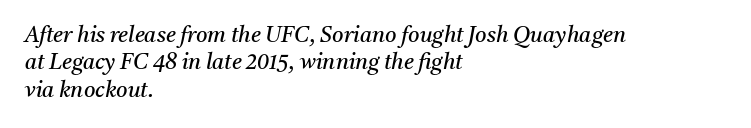
{"italic": "yes", "lean": "right", "slant_degrees": 11, "bold": "no", "underline": "no", "align": "left", "line_spacing": "normal", "line_spacing_ratio": 1.25, "letter_spacing": "normal", "letter_spacing_em": 0.0, "glyph_px": 22}
